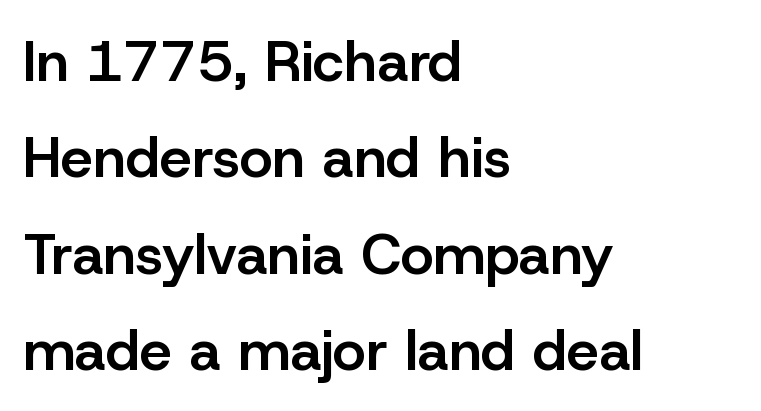
Is the type bold? Partly — it's a semibold, heavier than regular but not fully bold. Letterform terminals end flat and unadorned throughout the passage. Does the copy run flush right? No — it runs flush left. Character widths vary here, with narrow letters taking less room than wide ones.
